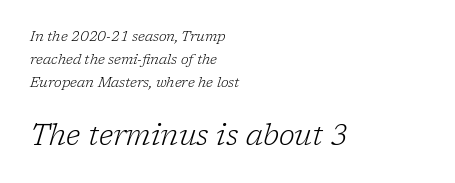
Little horizontal feet cap the strokes, marking this as serif type. Is this a fixed-width face? No — the glyphs have proportional, varying widths. This layout puts the modest block above and the oversized block below. Stroke mass is kept to a normal reading level or below.
